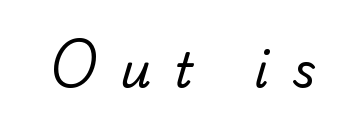
Varying glyph widths throughout — classic text-font behaviour. Each row of text sits above clean, open space. Letter spacing: wide. Caption: face not bold, strokes unweighted. The typeface chosen for these lines omits serifs.
